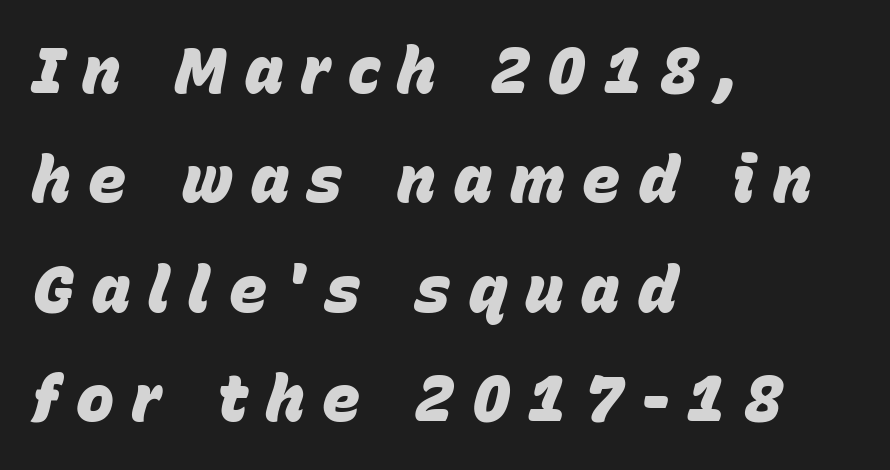
Q: Is the text bold? A: Yes.
Q: Is the text italic (slanted)? A: Yes, it leans right by about 15 degrees.
Q: Is the text underlined? A: No.
Q: How is the paragraph aligned? A: Left-aligned.
Q: Is the spacing between letters normal or unusually wide? A: Unusually wide.
Q: Width (condensed, normal, or wide)? A: Normal.
Q: Stroke contrast? A: Low.
Q: x-height? A: Large.
Q: Monospaced? A: No.
